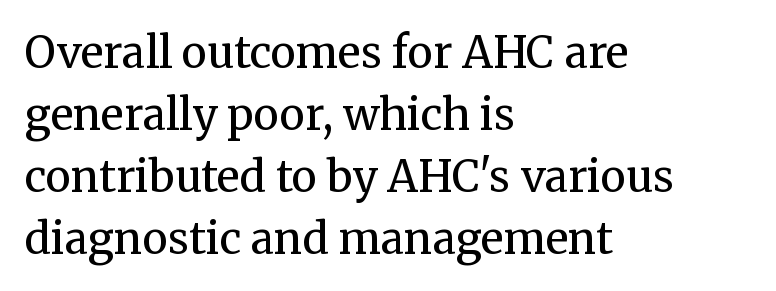
The area under the type is left untouched. In terms of posture, this sample is upright. Short and long lines alike share a common starting point at left. Whoever set this chose a conventional vertical rhythm. Is the stroke heavy? The answer is a plain regular-or-lighter.
